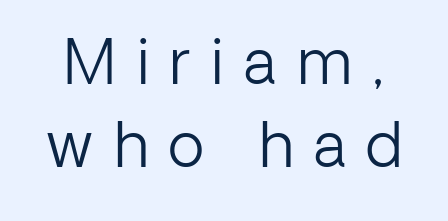
Q: Is the text bold? A: No.
Q: Is the text italic (slanted)? A: No, it is upright.
Q: Is the typeface a serif or a sans-serif typeface? A: Sans-serif.
Q: Is the text underlined? A: No.
Q: Is the spacing between letters normal or unusually wide? A: Unusually wide.
Q: Is the spacing between lines tight, normal or loose? A: Normal.
Q: Width (condensed, normal, or wide)? A: Normal.
Q: Stroke contrast? A: Low.
Q: x-height? A: Medium.
Q: Monospaced? A: No.
